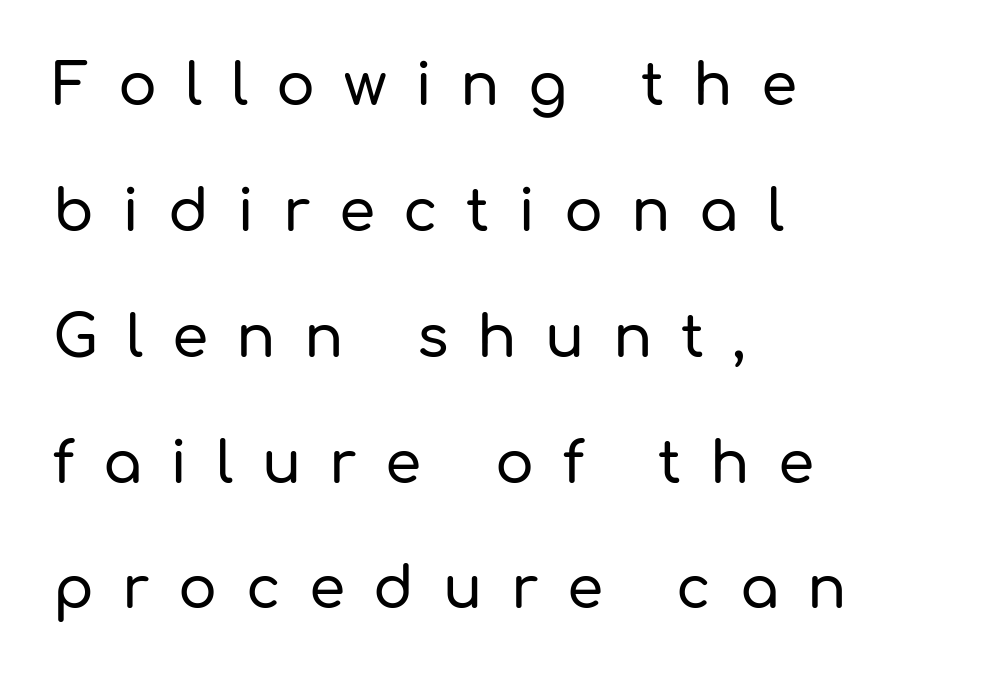
{"serif": "no", "italic": "no", "width": "normal", "stroke_contrast": "low", "x_height": "medium", "monospaced": "no", "underline": "no", "align": "left", "line_spacing": "loose", "line_spacing_ratio": 2.17, "letter_spacing": "wide", "letter_spacing_em": 0.49, "glyph_px": 58}
